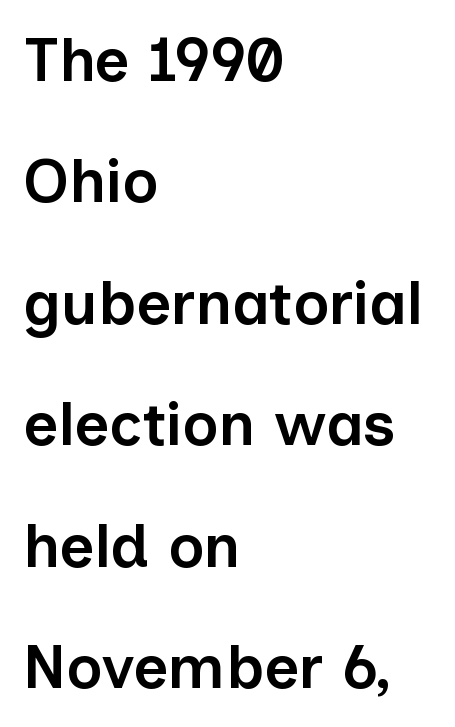
Typographically, this falls in the sans-serif category. Compared with a centered layout, this one pins lines to the left instead. Words float on clear page, feet unadorned. Compared with typical paragraphs, the rows here are farther apart. Do the characters align in a grid? No, the font is proportional. Italic? Not at all — the glyphs are vertical.
